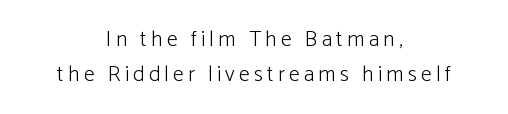
Q: Is the text bold? A: No.
Q: Is the text italic (slanted)? A: No, it is upright.
Q: Is the text underlined? A: No.
Q: How is the paragraph aligned? A: Centered.
Q: Is the spacing between lines tight, normal or loose? A: Normal.
